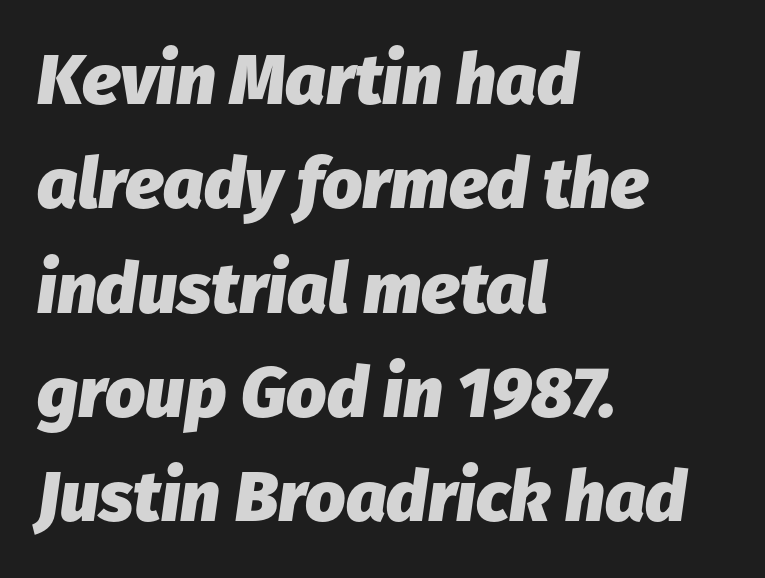
The image shows 71 px heavy type, italic (leaning right); set left-aligned, normal line spacing (1.47x), normal letter spacing, not underlined; low stroke contrast and a medium x-height.
